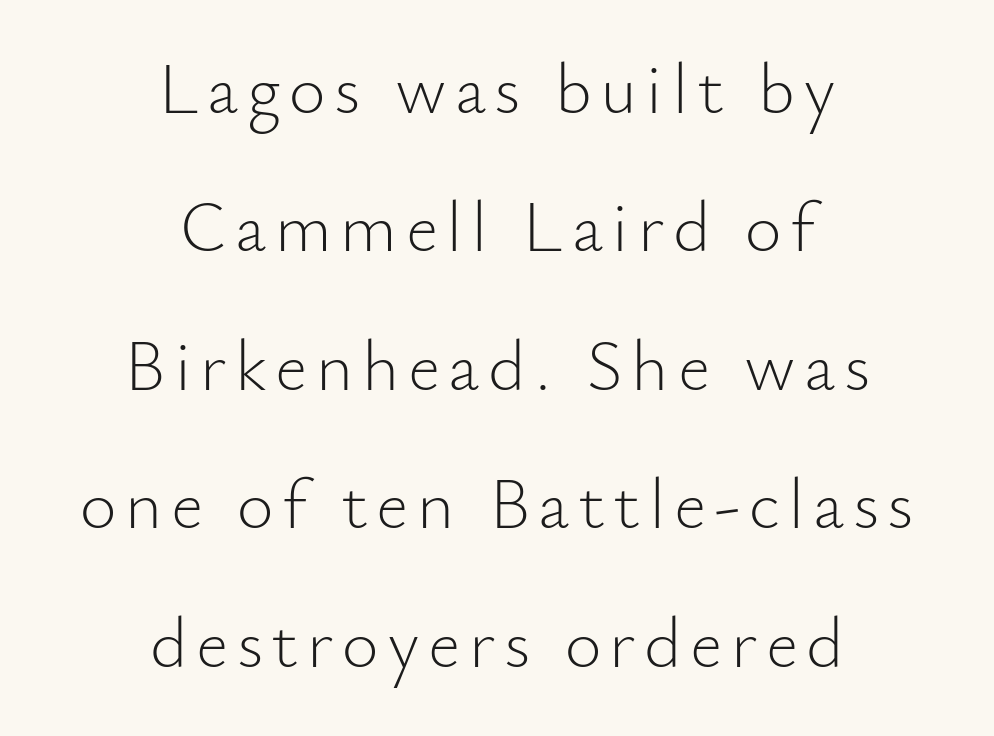
{"serif": "no", "italic": "no", "bold": "no", "weight": "light", "width": "normal", "stroke_contrast": "low", "x_height": "small", "monospaced": "no", "underline": "no", "align": "center", "line_spacing": "loose", "line_spacing_ratio": 1.95, "glyph_px": 71}
